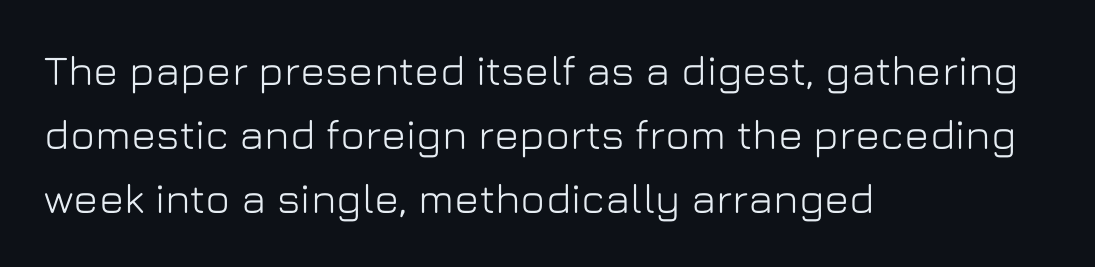
Q: Is the text italic (slanted)? A: No, it is upright.
Q: Is the typeface a serif or a sans-serif typeface? A: Sans-serif.
Q: Is the text underlined? A: No.
Q: How is the paragraph aligned? A: Left-aligned.
Q: Is the spacing between letters normal or unusually wide? A: Normal.
Q: Is the spacing between lines tight, normal or loose? A: Normal.
Q: Width (condensed, normal, or wide)? A: Normal.
Q: Stroke contrast? A: Low.
Q: x-height? A: Medium.
Q: Monospaced? A: No.
